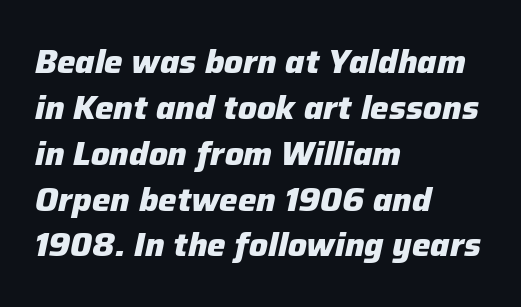
The image shows 33 px heavy type, italic (leaning right); set left-aligned, normal line spacing (1.39x), normal letter spacing, not underlined; low stroke contrast and a medium x-height.
